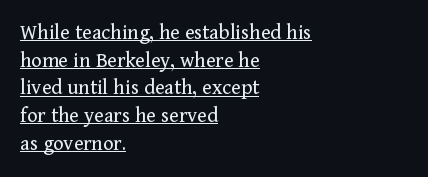
{"italic": "no", "bold": "no", "underline": "yes", "align": "left", "line_spacing": "normal", "line_spacing_ratio": 1.26, "letter_spacing": "normal", "letter_spacing_em": 0.0, "glyph_px": 22}
